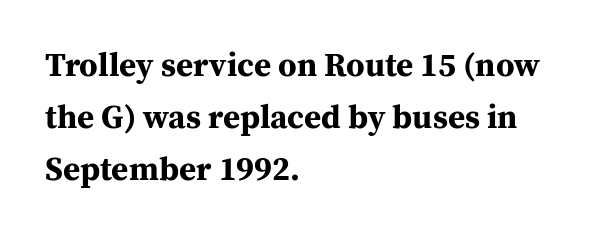
Q: Is the text bold? A: Yes.
Q: Is the text italic (slanted)? A: No, it is upright.
Q: Is the typeface a serif or a sans-serif typeface? A: Serif.
Q: Is the text underlined? A: No.
Q: How is the paragraph aligned? A: Left-aligned.
Q: Is the spacing between letters normal or unusually wide? A: Normal.
Q: Is the spacing between lines tight, normal or loose? A: Normal.
Q: Width (condensed, normal, or wide)? A: Normal.
Q: Stroke contrast? A: Medium.
Q: x-height? A: Medium.
Q: Monospaced? A: No.
